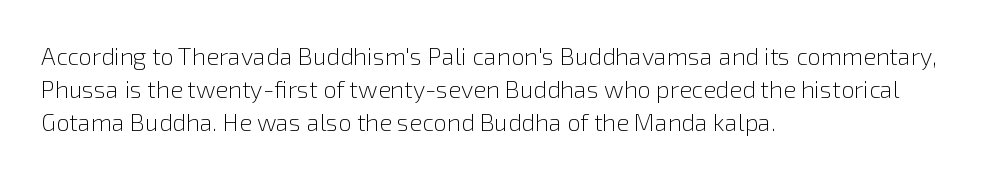
These lines stack with their left ends in a neat column. Letters rest on an invisible, unmarked baseline. The lines sit at an ordinary, default distance from one another. The type sits square on the baseline with zero lean. No letter is thick-stroked: the sample isn't bold. Default kerning and tracking; the words read as compact shapes.
